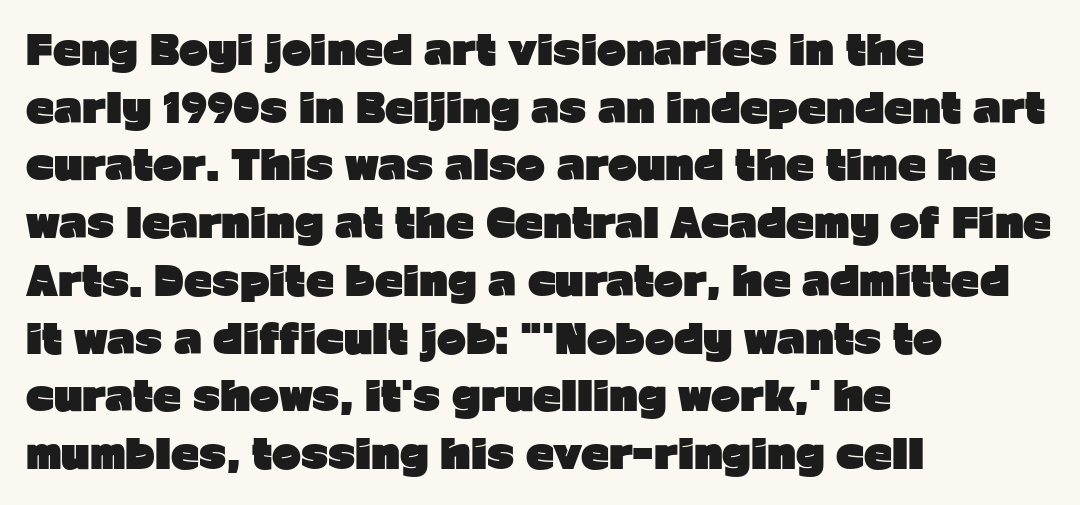
Q: Is the text bold? A: Yes.
Q: Is the text italic (slanted)? A: No, it is upright.
Q: Is the typeface a serif or a sans-serif typeface? A: Sans-serif.
Q: Is the text underlined? A: No.
Q: How is the paragraph aligned? A: Left-aligned.
Q: Is the spacing between letters normal or unusually wide? A: Normal.
Q: Is the spacing between lines tight, normal or loose? A: Normal.
Q: Width (condensed, normal, or wide)? A: Normal.
Q: Stroke contrast? A: Low.
Q: x-height? A: Medium.
Q: Monospaced? A: No.
